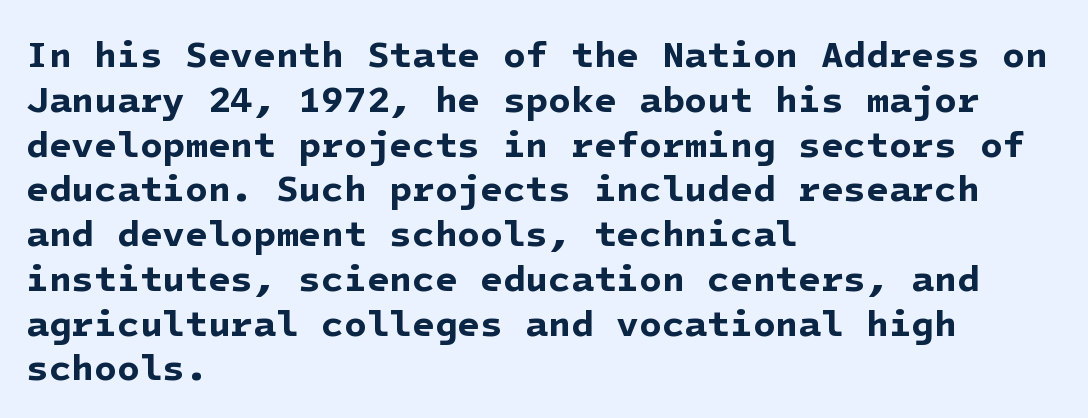
{"serif": "no", "bold": "yes", "weight": "bold", "width": "normal", "stroke_contrast": "low", "x_height": "medium", "underline": "no", "align": "left", "line_spacing_ratio": 1.21, "letter_spacing": "normal", "letter_spacing_em": 0.0, "glyph_px": 37}
